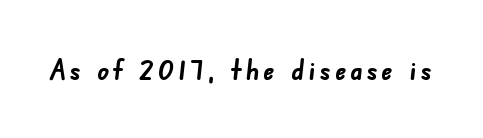
The image shows 29 px semibold sans-serif type; set not underlined; low stroke contrast and a small x-height.
